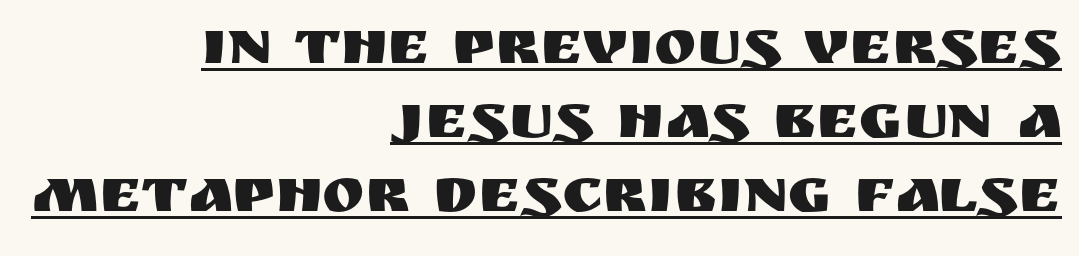
Glyph-to-glyph distance matches everyday printed text. The passage shown is typed in a proportional face where columns would drift. These lines stack with their right ends in a neat column. Does a line run under the words? Yes, clearly.
